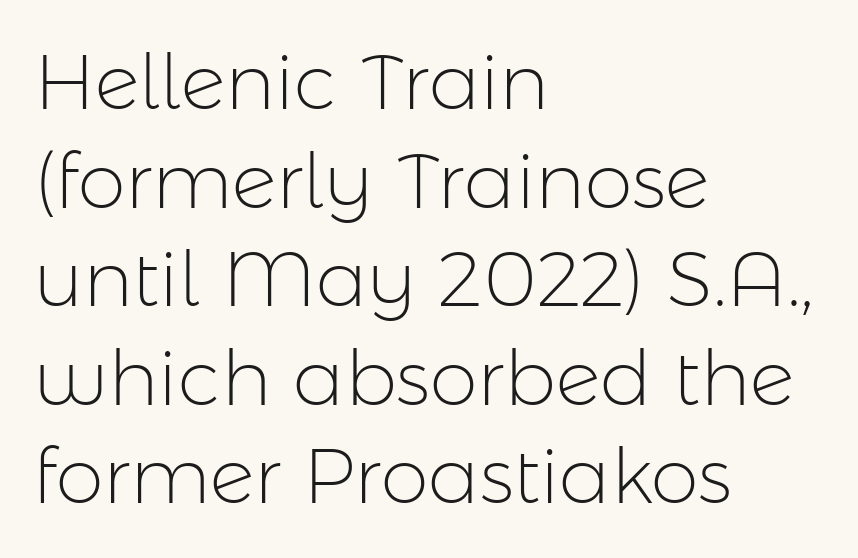
{"serif": "no", "italic": "no", "bold": "no", "weight": "light", "width": "normal", "stroke_contrast": "low", "x_height": "medium", "monospaced": "no", "underline": "no", "align": "left", "line_spacing": "normal", "line_spacing_ratio": 1.28, "letter_spacing": "normal", "letter_spacing_em": 0.0, "glyph_px": 77}
